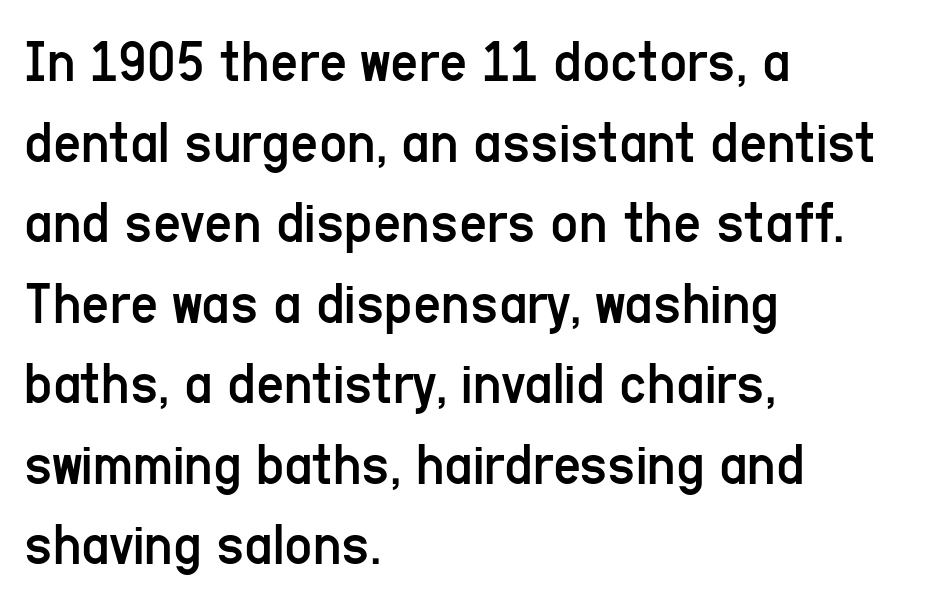
{"serif": "no", "italic": "no", "bold": "no", "weight": "regular", "width": "condensed", "stroke_contrast": "low", "x_height": "medium", "monospaced": "no", "underline": "no", "align": "left", "line_spacing": "normal", "line_spacing_ratio": 1.32, "letter_spacing": "normal", "letter_spacing_em": 0.0, "glyph_px": 61}
